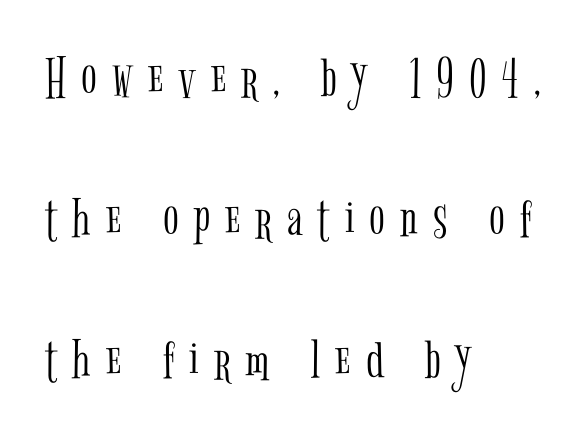
Q: Is the text bold? A: No.
Q: Is the text italic (slanted)? A: No, it is upright.
Q: Is the typeface a serif or a sans-serif typeface? A: Serif.
Q: Is the text underlined? A: No.
Q: How is the paragraph aligned? A: Left-aligned.
Q: Is the spacing between letters normal or unusually wide? A: Unusually wide.
Q: Is the spacing between lines tight, normal or loose? A: Loose.
Q: Width (condensed, normal, or wide)? A: Condensed.
Q: Stroke contrast? A: Low.
Q: x-height? A: Medium.
Q: Monospaced? A: No.
